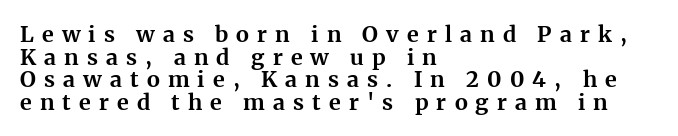
Stroke thickness is high; the sample reads as a true bold. The rendering anchors every line to the left-hand side. A typesetter would call this heavily tracked-out type. Reading down the column, the eye jumps only a short way to each next line.
